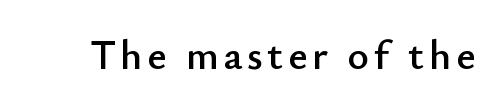
Do the characters align in a grid? No, the font is proportional. Glance below the letters and you will spot only blank space. Posture: upright roman. This sample uses a sans-serif face.
